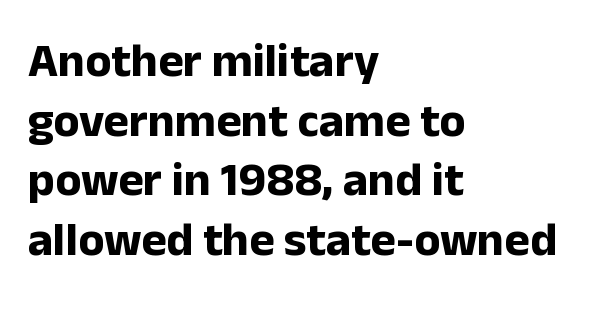
Q: Is the text bold? A: Yes.
Q: Is the text italic (slanted)? A: No, it is upright.
Q: Is the typeface a serif or a sans-serif typeface? A: Sans-serif.
Q: Is the text underlined? A: No.
Q: How is the paragraph aligned? A: Left-aligned.
Q: Is the spacing between letters normal or unusually wide? A: Normal.
Q: Width (condensed, normal, or wide)? A: Normal.
Q: Stroke contrast? A: Low.
Q: x-height? A: Medium.
Q: Monospaced? A: No.
